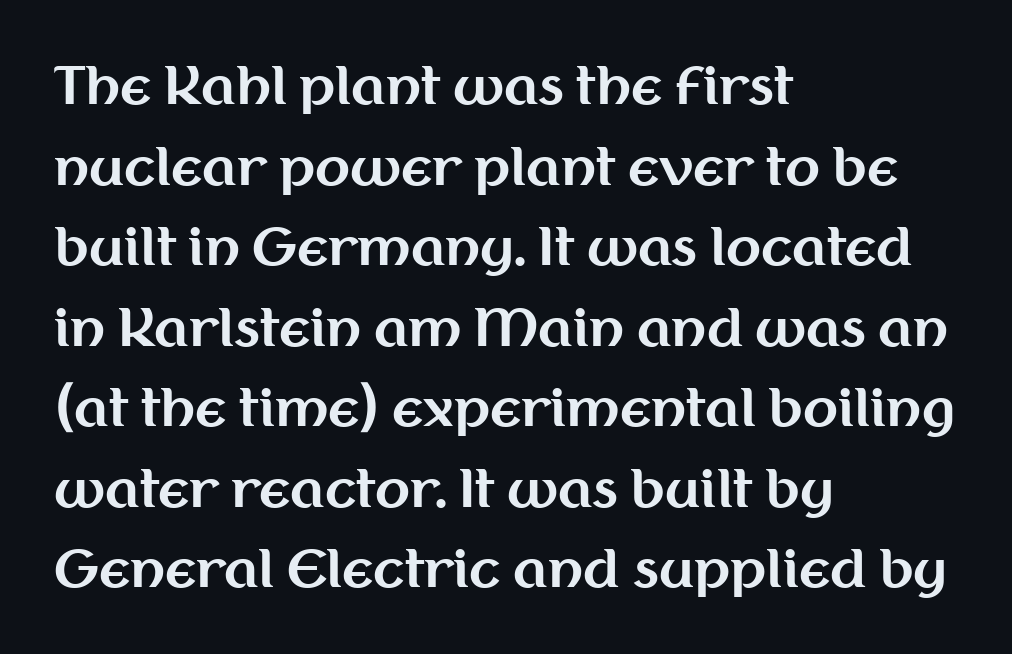
{"serif": "no", "italic": "no", "bold": "yes", "weight": "bold", "width": "normal", "stroke_contrast": "medium", "x_height": "medium", "monospaced": "no", "underline": "no", "align": "left", "line_spacing": "normal", "line_spacing_ratio": 1.58, "letter_spacing": "normal", "letter_spacing_em": 0.0, "glyph_px": 51}
